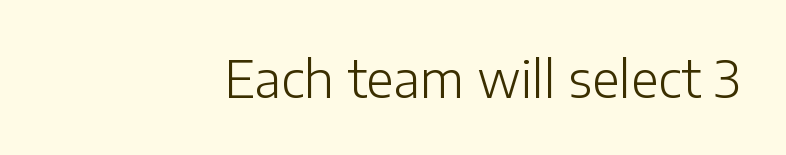
{"serif": "no", "italic": "no", "bold": "no", "weight": "light", "width": "normal", "stroke_contrast": "low", "x_height": "medium", "monospaced": "no", "underline": "no", "align": "right", "letter_spacing": "normal", "letter_spacing_em": 0.0, "glyph_px": 50}
